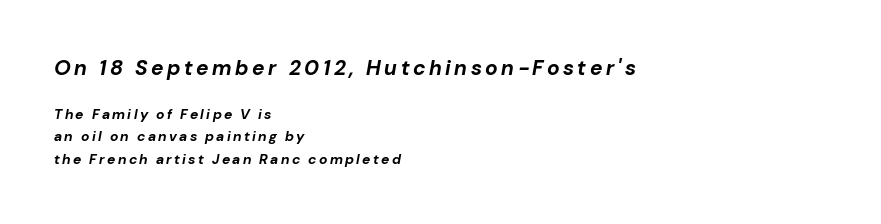
{"italic": "yes", "lean": "right", "slant_degrees": 10, "bold": "yes", "underline": "no", "align": "left", "line_spacing": "normal", "line_spacing_ratio": 1.62, "larger_block": "first", "size_ratio": 1.5, "glyph_px": 21}
